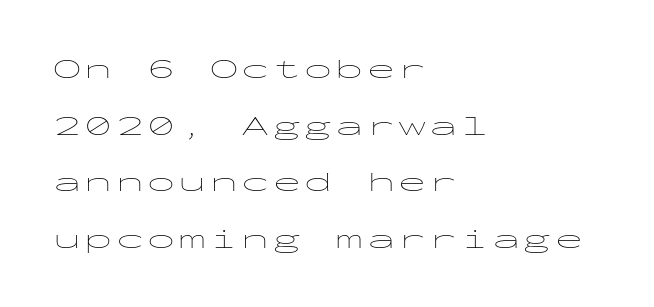
{"serif": "no", "italic": "no", "bold": "no", "weight": "thin", "width": "wide", "stroke_contrast": "low", "x_height": "medium", "monospaced": "yes", "underline": "no", "align": "left", "line_spacing": "loose", "line_spacing_ratio": 2.02, "glyph_px": 28}
